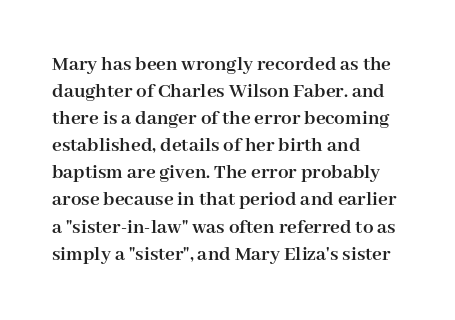
Q: Is the text bold? A: Yes.
Q: Is the text italic (slanted)? A: No, it is upright.
Q: Is the text underlined? A: No.
Q: How is the paragraph aligned? A: Left-aligned.
Q: Is the spacing between letters normal or unusually wide? A: Normal.
Q: Is the spacing between lines tight, normal or loose? A: Normal.
